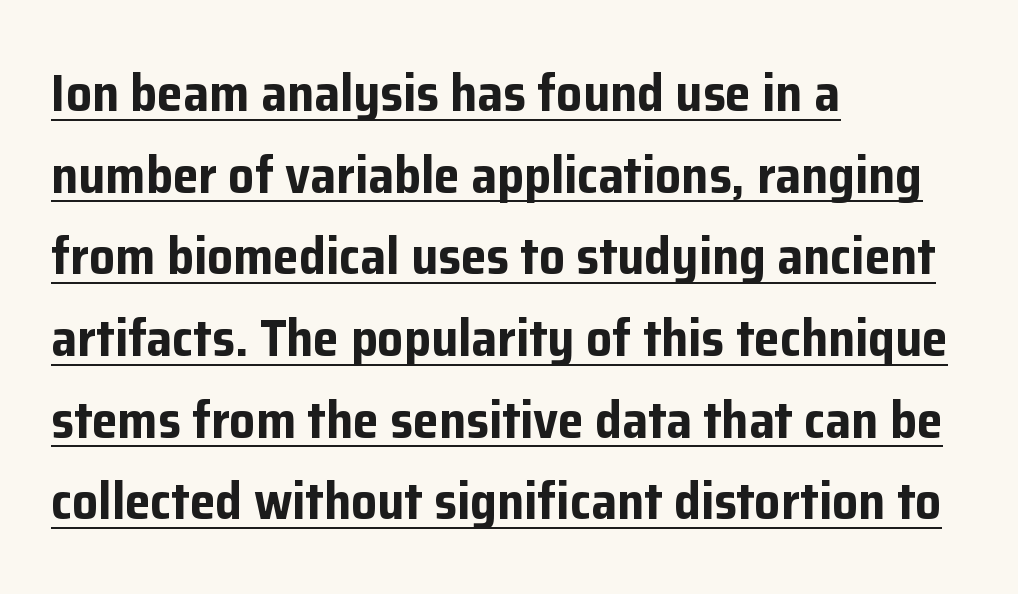
The image shows 52 px bold sans-serif type, upright; set left-aligned, normal line spacing (1.57x), normal letter spacing, underlined; low stroke contrast and a medium x-height.
